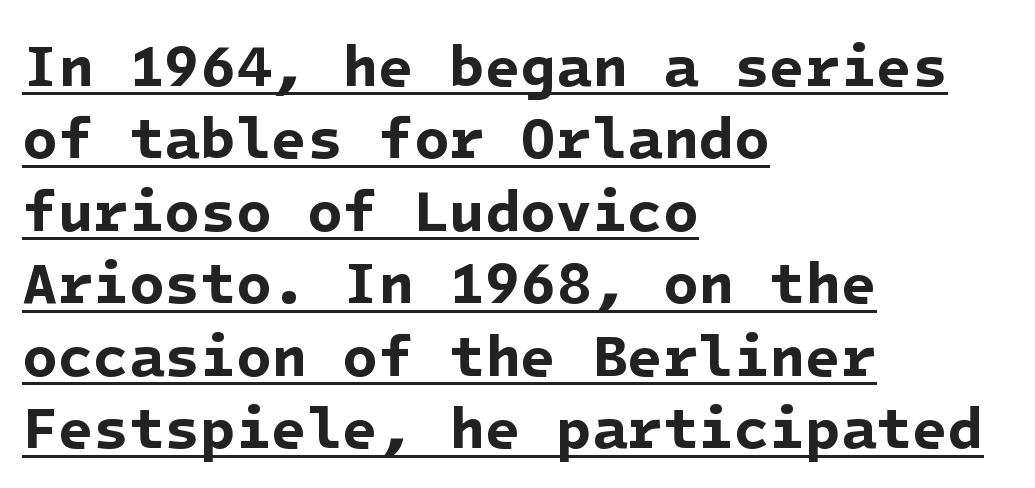
Q: Is the text bold? A: Yes.
Q: Is the typeface a serif or a sans-serif typeface? A: Sans-serif.
Q: Is the text underlined? A: Yes.
Q: How is the paragraph aligned? A: Left-aligned.
Q: Is the spacing between letters normal or unusually wide? A: Normal.
Q: Is the spacing between lines tight, normal or loose? A: Normal.
Q: Width (condensed, normal, or wide)? A: Normal.
Q: Stroke contrast? A: Low.
Q: x-height? A: Medium.
